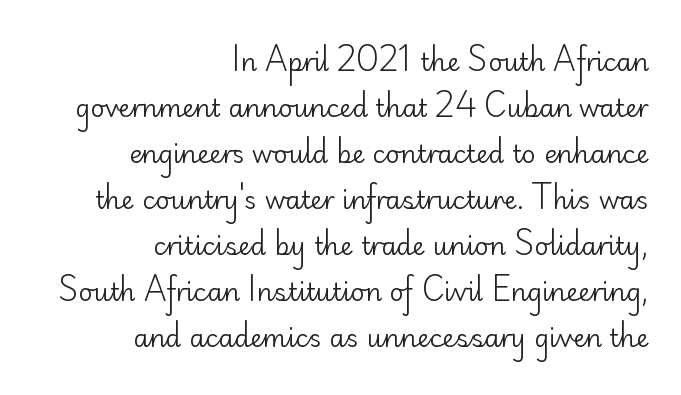
The image shows 25 px text type, upright; set right-aligned, line spacing 1.84x, normal letter spacing, not underlined.
